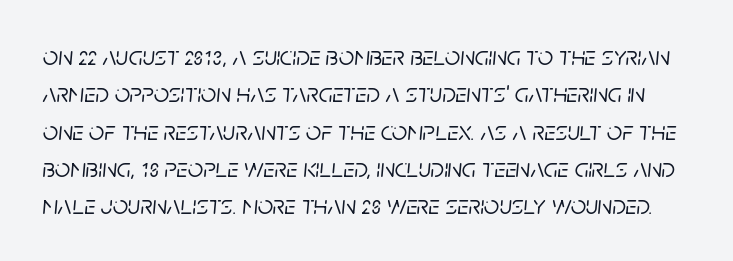
The image shows 27 px text type, italic (leaning right); set normal line spacing (1.38x), normal letter spacing, not underlined.
